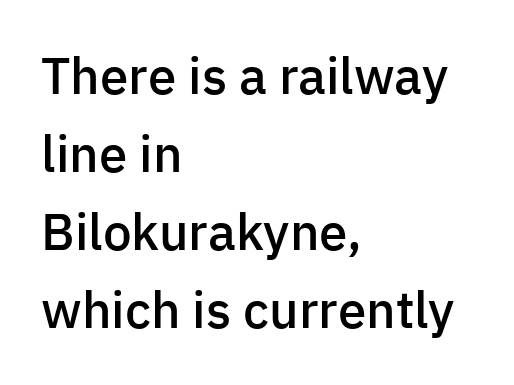
{"serif": "no", "italic": "no", "bold": "semi", "weight": "semibold", "width": "normal", "stroke_contrast": "low", "x_height": "medium", "monospaced": "no", "underline": "no", "align": "left", "line_spacing": "normal", "line_spacing_ratio": 1.53, "letter_spacing": "normal", "letter_spacing_em": 0.0, "glyph_px": 51}
